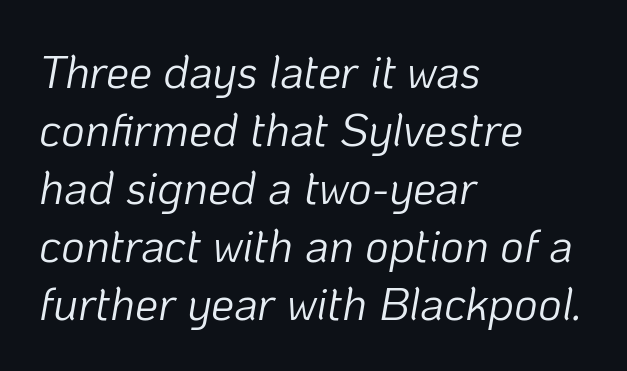
The image shows 46 px light type, italic (leaning right); set left-aligned, normal line spacing (1.26x), normal letter spacing, not underlined; low stroke contrast and a medium x-height.
